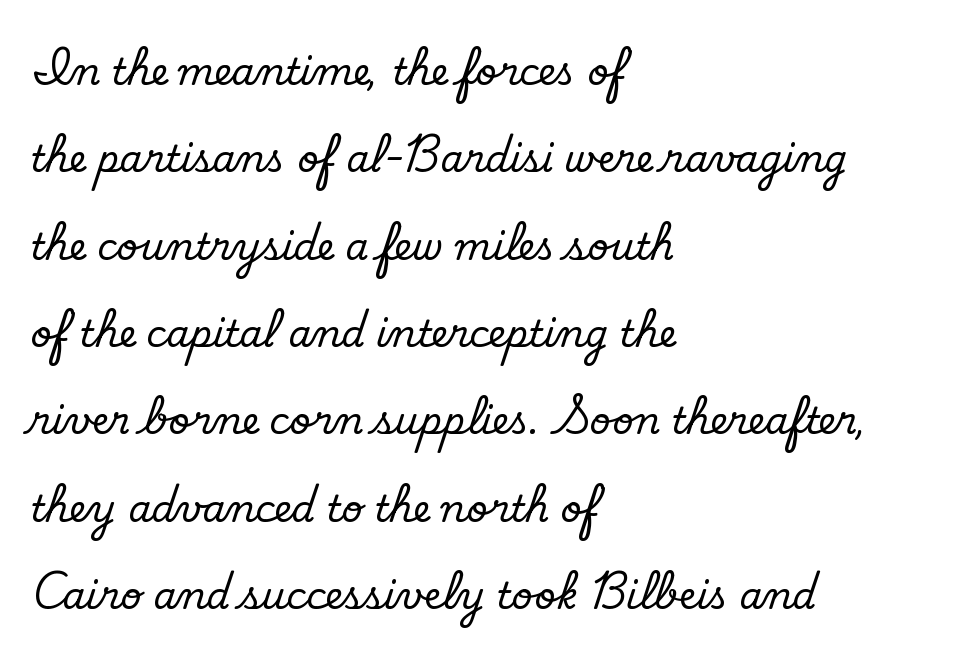
Q: Is the text bold? A: No.
Q: Is the typeface a serif or a sans-serif typeface? A: Sans-serif.
Q: Is the text underlined? A: No.
Q: How is the paragraph aligned? A: Left-aligned.
Q: Is the spacing between letters normal or unusually wide? A: Normal.
Q: Is the spacing between lines tight, normal or loose? A: Loose.
Q: Width (condensed, normal, or wide)? A: Normal.
Q: Stroke contrast? A: Low.
Q: x-height? A: Small.
Q: Monospaced? A: No.
